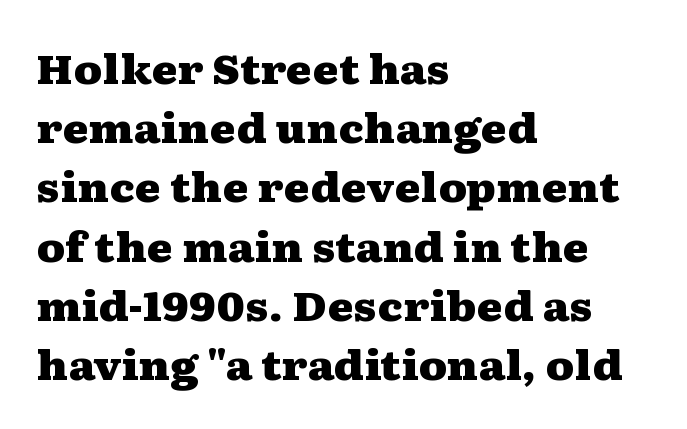
Q: Is the text bold? A: Yes.
Q: Is the text italic (slanted)? A: No, it is upright.
Q: Is the typeface a serif or a sans-serif typeface? A: Serif.
Q: Is the text underlined? A: No.
Q: How is the paragraph aligned? A: Left-aligned.
Q: Is the spacing between letters normal or unusually wide? A: Normal.
Q: Is the spacing between lines tight, normal or loose? A: Normal.
Q: Width (condensed, normal, or wide)? A: Wide.
Q: Stroke contrast? A: Medium.
Q: x-height? A: Medium.
Q: Monospaced? A: No.
